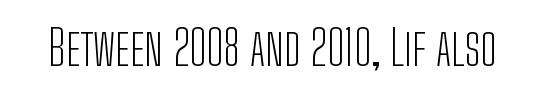
Here the designer chose a conventional face with non-uniform glyph widths. Regarding serifs, this sample does without them. The letters sit at their default tracking, neither squeezed nor spread. The words here are not underlined. This is roman type, the default non-slanted kind. The face looks like a standard text weight, possibly lighter.
